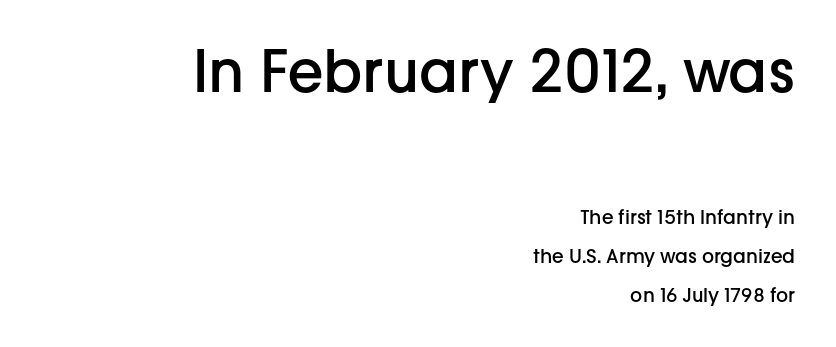
{"serif": "no", "italic": "no", "bold": "semi", "weight": "semibold", "width": "normal", "stroke_contrast": "low", "x_height": "medium", "monospaced": "no", "underline": "no", "align": "right", "line_spacing": "loose", "line_spacing_ratio": 2.06, "letter_spacing": "normal", "letter_spacing_em": 0.0, "larger_block": "first", "size_ratio": 3.05, "glyph_px": 58}
